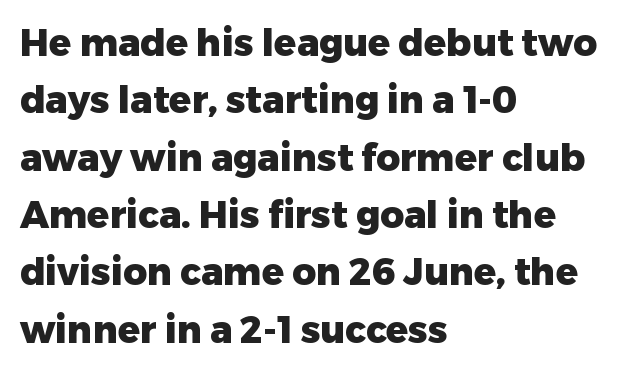
Q: Is the text bold? A: Yes.
Q: Is the text italic (slanted)? A: No, it is upright.
Q: Is the typeface a serif or a sans-serif typeface? A: Sans-serif.
Q: Is the text underlined? A: No.
Q: How is the paragraph aligned? A: Left-aligned.
Q: Is the spacing between letters normal or unusually wide? A: Normal.
Q: Is the spacing between lines tight, normal or loose? A: Normal.
Q: Width (condensed, normal, or wide)? A: Normal.
Q: Stroke contrast? A: Low.
Q: x-height? A: Medium.
Q: Monospaced? A: No.
